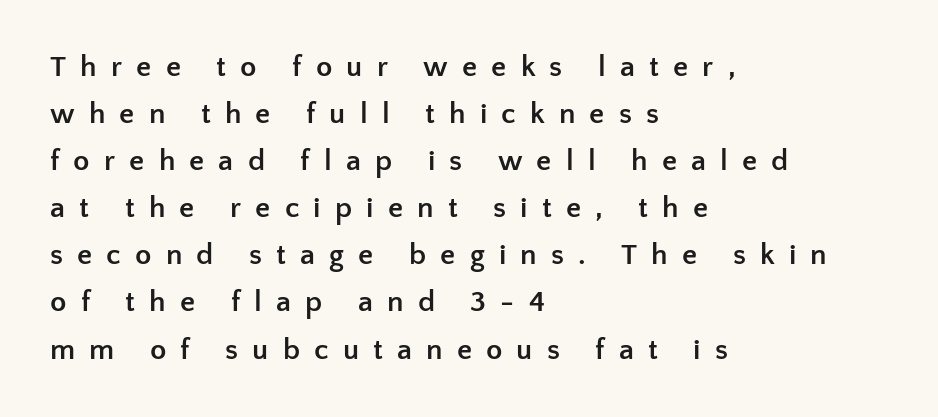
{"serif": "no", "italic": "no", "bold": "yes", "weight": "semibold", "width": "normal", "stroke_contrast": "low", "x_height": "medium", "monospaced": "no", "underline": "no", "align": "left", "line_spacing": "normal", "line_spacing_ratio": 1.57, "letter_spacing": "wide", "letter_spacing_em": 0.47, "glyph_px": 30}
